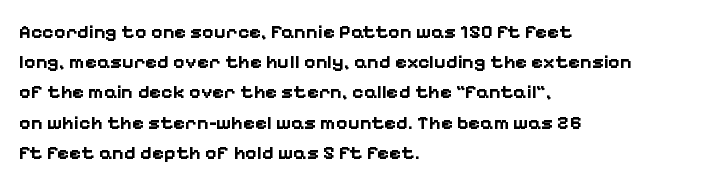
{"italic": "no", "bold": "yes", "underline": "no", "align": "left", "line_spacing": "normal", "line_spacing_ratio": 1.51, "letter_spacing": "normal", "letter_spacing_em": 0.0, "glyph_px": 20}
